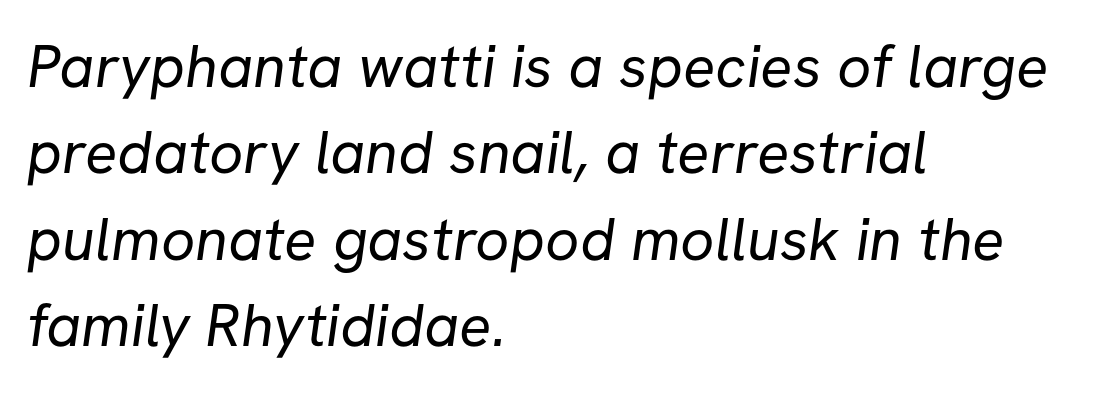
Q: Is the text bold? A: No.
Q: Is the typeface a serif or a sans-serif typeface? A: Sans-serif.
Q: Is the text underlined? A: No.
Q: How is the paragraph aligned? A: Left-aligned.
Q: Is the spacing between letters normal or unusually wide? A: Normal.
Q: Is the spacing between lines tight, normal or loose? A: Normal.
Q: Width (condensed, normal, or wide)? A: Normal.
Q: Stroke contrast? A: Low.
Q: x-height? A: Medium.
Q: Monospaced? A: No.
